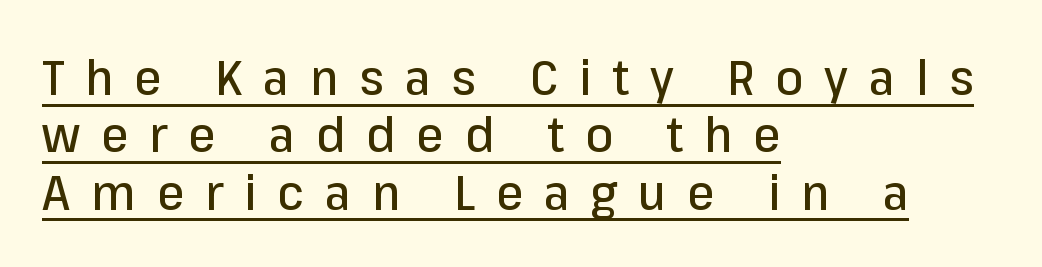
{"serif": "no", "italic": "no", "width": "normal", "stroke_contrast": "low", "x_height": "medium", "monospaced": "no", "underline": "yes", "align": "left", "line_spacing_ratio": 1.17, "letter_spacing": "wide", "letter_spacing_em": 0.43, "glyph_px": 49}
